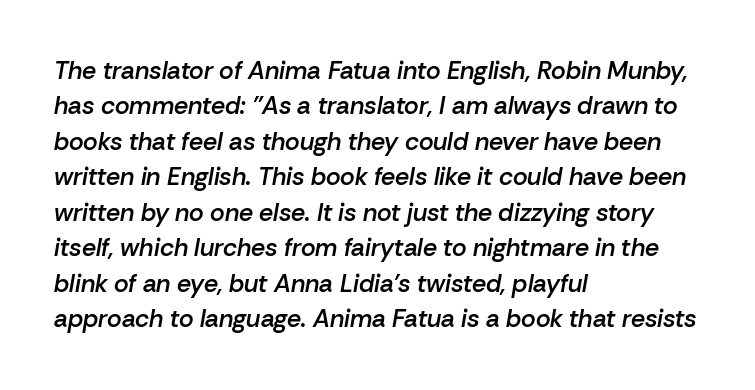
{"italic": "yes", "lean": "right", "slant_degrees": 10, "bold": "semi", "underline": "no", "align": "left", "line_spacing": "normal", "line_spacing_ratio": 1.42, "letter_spacing": "normal", "letter_spacing_em": 0.0, "glyph_px": 25}
